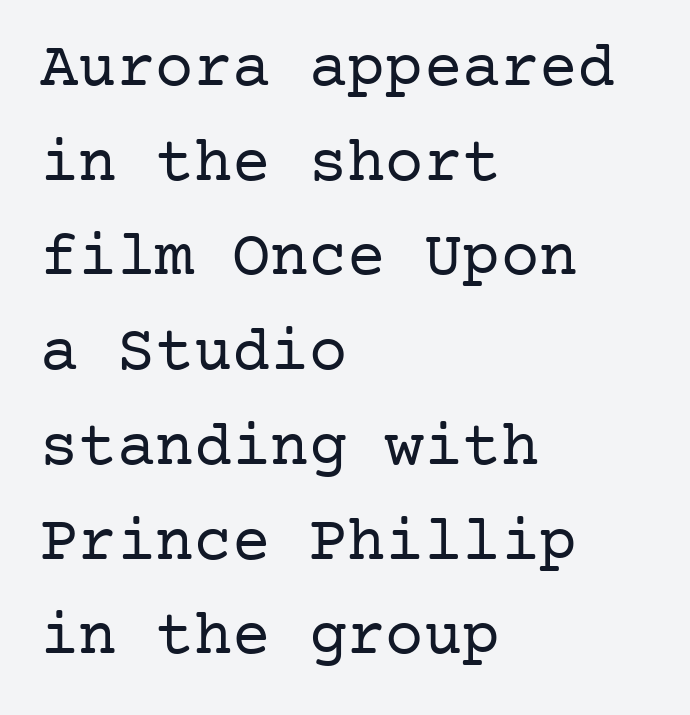
Q: Is the text bold? A: No.
Q: Is the text italic (slanted)? A: No, it is upright.
Q: Is the typeface a serif or a sans-serif typeface? A: Serif.
Q: Is the text underlined? A: No.
Q: How is the paragraph aligned? A: Left-aligned.
Q: Is the spacing between letters normal or unusually wide? A: Normal.
Q: Is the spacing between lines tight, normal or loose? A: Normal.
Q: Width (condensed, normal, or wide)? A: Normal.
Q: Stroke contrast? A: Low.
Q: x-height? A: Medium.
